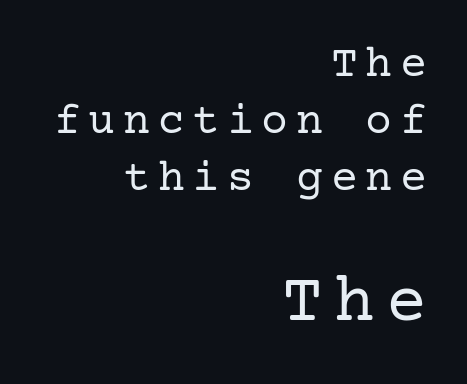
Q: Is the text bold? A: No.
Q: Is the text italic (slanted)? A: No, it is upright.
Q: Is the typeface a serif or a sans-serif typeface? A: Serif.
Q: Is the text underlined? A: No.
Q: How is the paragraph aligned? A: Right-aligned.
Q: Is the spacing between lines tight, normal or loose? A: Normal.
Q: Which block of text is set in a larger size, the first (top) or the second (bottom)? A: The second (bottom) one.
Q: Width (condensed, normal, or wide)? A: Normal.
Q: Stroke contrast? A: Low.
Q: x-height? A: Medium.
